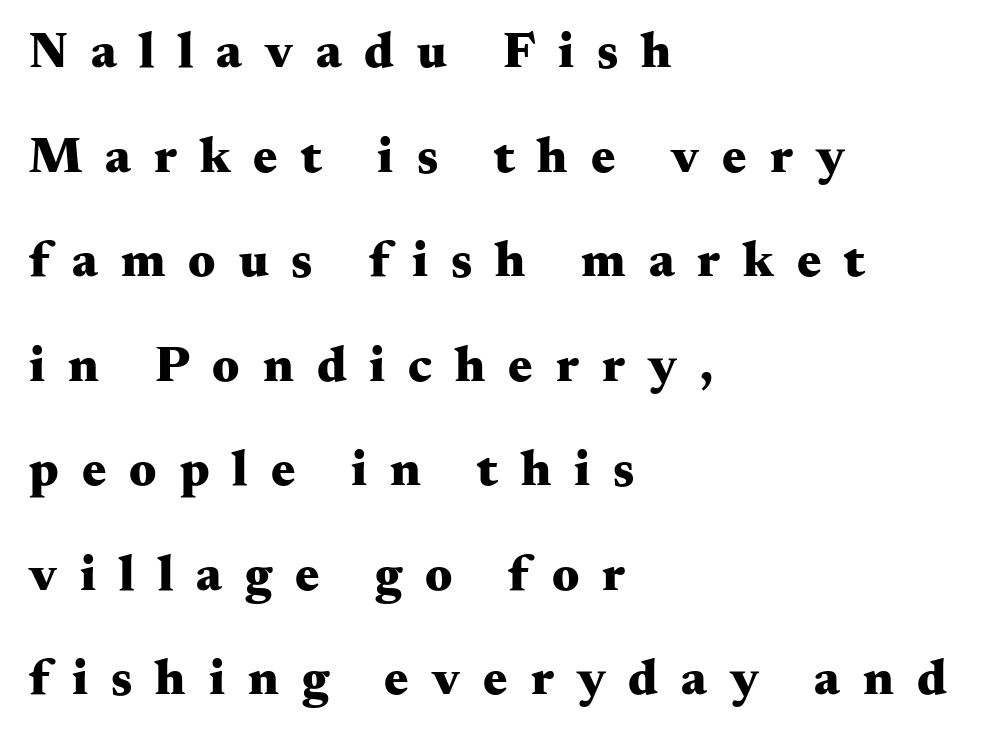
{"serif": "yes", "italic": "no", "bold": "yes", "weight": "heavy", "width": "wide", "stroke_contrast": "medium", "x_height": "small", "monospaced": "no", "underline": "no", "align": "left", "line_spacing": "loose", "line_spacing_ratio": 2.05, "letter_spacing": "wide", "letter_spacing_em": 0.45, "glyph_px": 51}
